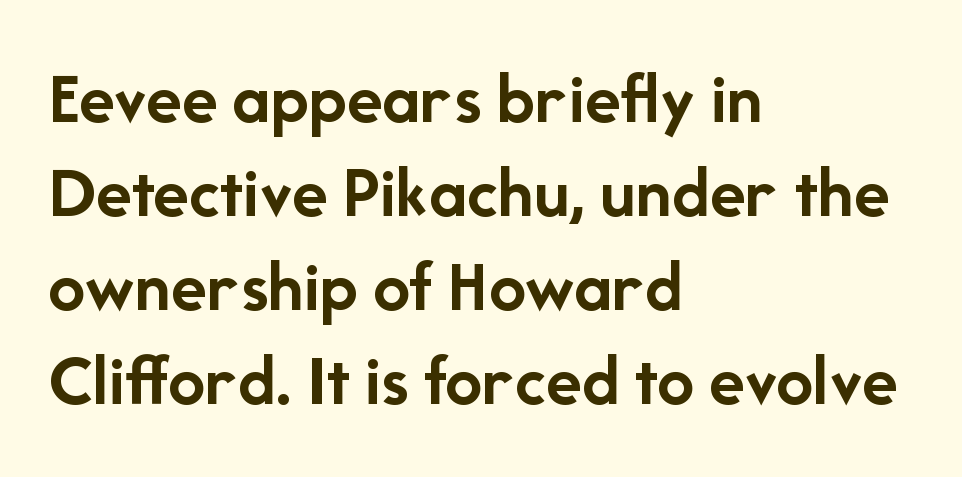
{"serif": "no", "italic": "no", "bold": "yes", "weight": "semibold", "width": "normal", "stroke_contrast": "low", "x_height": "medium", "monospaced": "no", "underline": "no", "align": "left", "line_spacing": "normal", "line_spacing_ratio": 1.27, "letter_spacing": "normal", "letter_spacing_em": 0.0, "glyph_px": 74}
